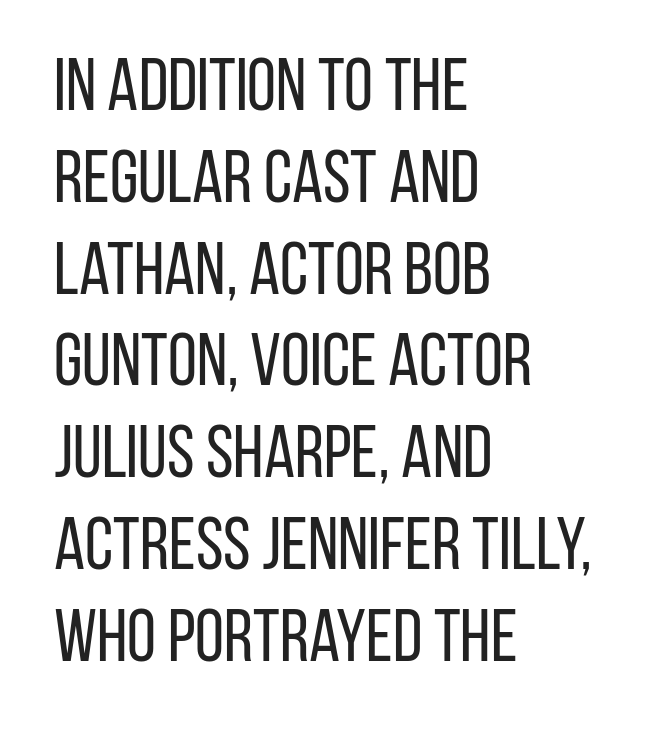
The image shows 74 px regular-weight, condensed sans-serif type, upright; set left-aligned, line spacing 1.24x, normal letter spacing, not underlined; low stroke contrast and a large x-height.
